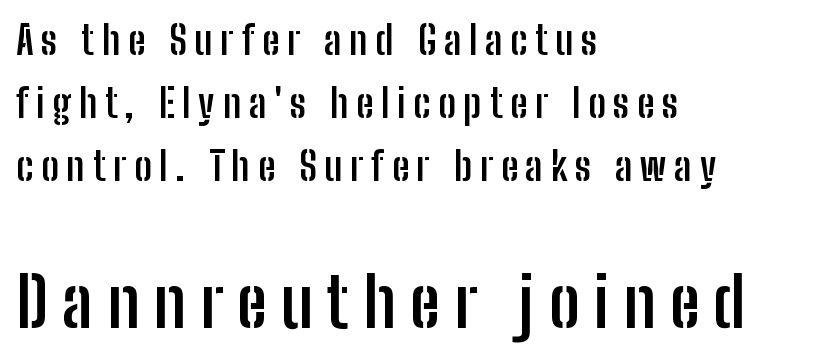
The image shows 69 px semibold, condensed sans-serif type, upright; set left-aligned, normal line spacing (1.61x), unusually wide letter spacing (+0.2 em), not underlined; the second (bottom) block is 1.77x larger; low stroke contrast and a medium x-height.
